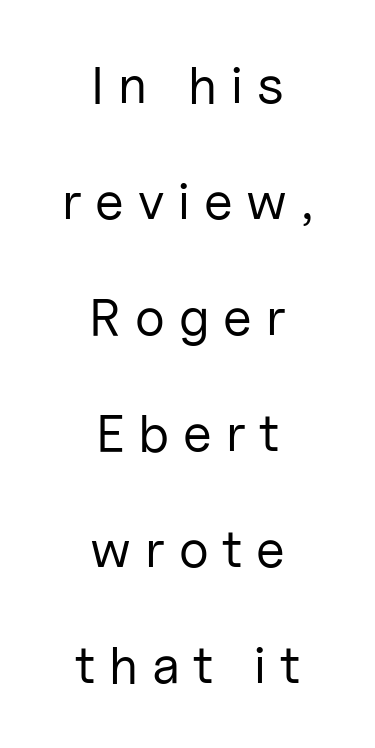
Q: Is the text bold? A: No.
Q: Is the text italic (slanted)? A: No, it is upright.
Q: Is the typeface a serif or a sans-serif typeface? A: Sans-serif.
Q: Is the text underlined? A: No.
Q: How is the paragraph aligned? A: Centered.
Q: Is the spacing between letters normal or unusually wide? A: Unusually wide.
Q: Is the spacing between lines tight, normal or loose? A: Loose.
Q: Width (condensed, normal, or wide)? A: Normal.
Q: Stroke contrast? A: Low.
Q: x-height? A: Medium.
Q: Monospaced? A: No.
